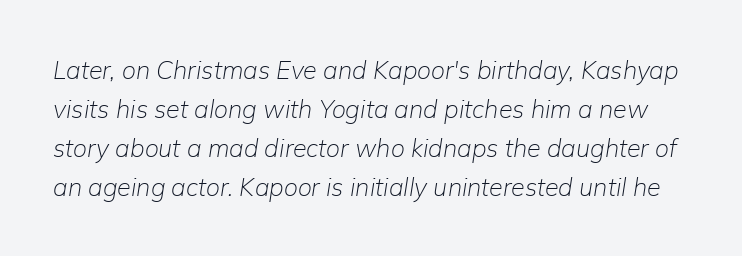
The image shows 25 px text type, italic (leaning right); set normal line spacing (1.56x), normal letter spacing, not underlined.
